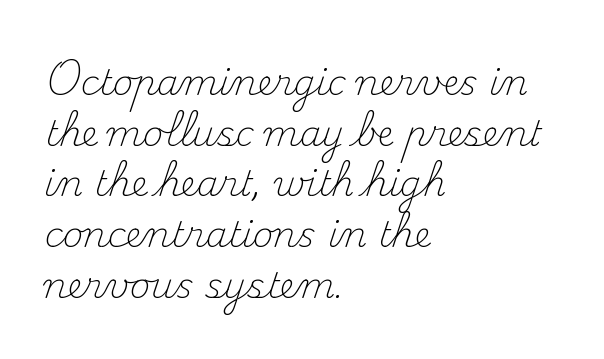
The image shows 35 px light serif type; set left-aligned, normal line spacing (1.45x), normal letter spacing, not underlined; medium stroke contrast and a small x-height.
